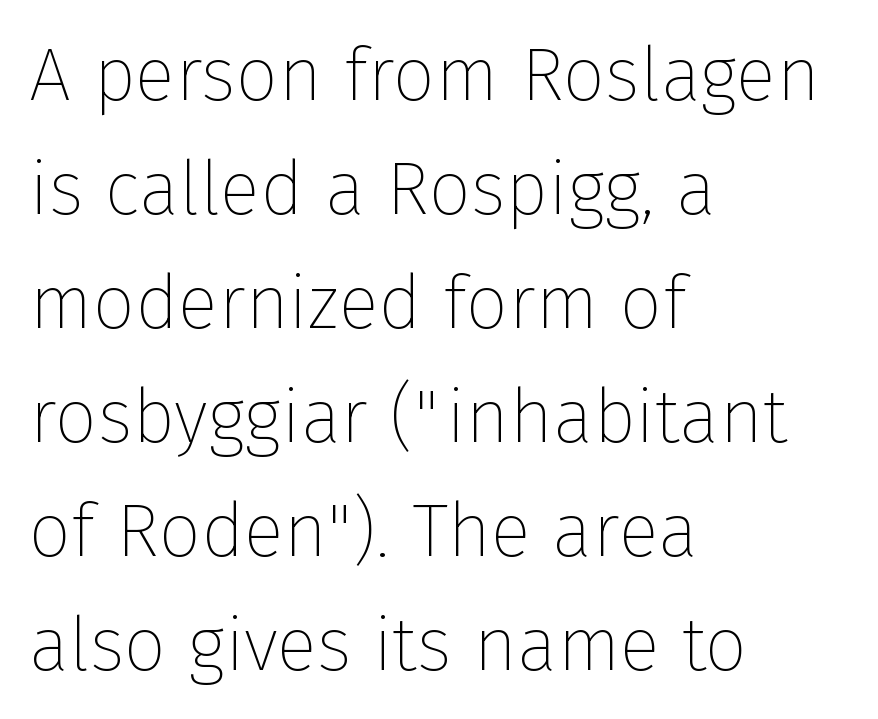
Q: Is the text bold? A: No.
Q: Is the text italic (slanted)? A: No, it is upright.
Q: Is the typeface a serif or a sans-serif typeface? A: Sans-serif.
Q: Is the text underlined? A: No.
Q: How is the paragraph aligned? A: Left-aligned.
Q: Is the spacing between letters normal or unusually wide? A: Normal.
Q: Is the spacing between lines tight, normal or loose? A: Normal.
Q: Width (condensed, normal, or wide)? A: Normal.
Q: Stroke contrast? A: Low.
Q: x-height? A: Medium.
Q: Monospaced? A: No.
